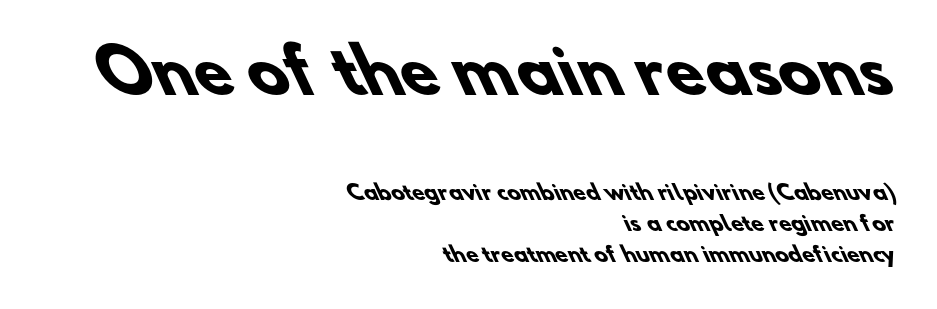
Q: Is the text bold? A: Yes.
Q: Is the typeface a serif or a sans-serif typeface? A: Sans-serif.
Q: Is the text underlined? A: No.
Q: How is the paragraph aligned? A: Right-aligned.
Q: Is the spacing between letters normal or unusually wide? A: Normal.
Q: Is the spacing between lines tight, normal or loose? A: Normal.
Q: Which block of text is set in a larger size, the first (top) or the second (bottom)? A: The first (top) one.
Q: Width (condensed, normal, or wide)? A: Normal.
Q: Stroke contrast? A: Low.
Q: x-height? A: Small.
Q: Monospaced? A: No.
